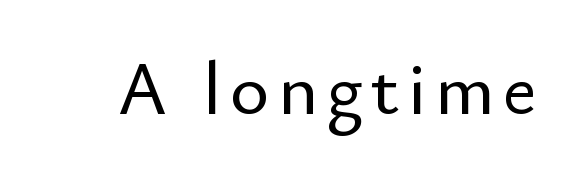
Q: Is the text italic (slanted)? A: No, it is upright.
Q: Is the typeface a serif or a sans-serif typeface? A: Sans-serif.
Q: Is the text underlined? A: No.
Q: Width (condensed, normal, or wide)? A: Normal.
Q: Stroke contrast? A: Low.
Q: x-height? A: Small.
Q: Monospaced? A: No.
